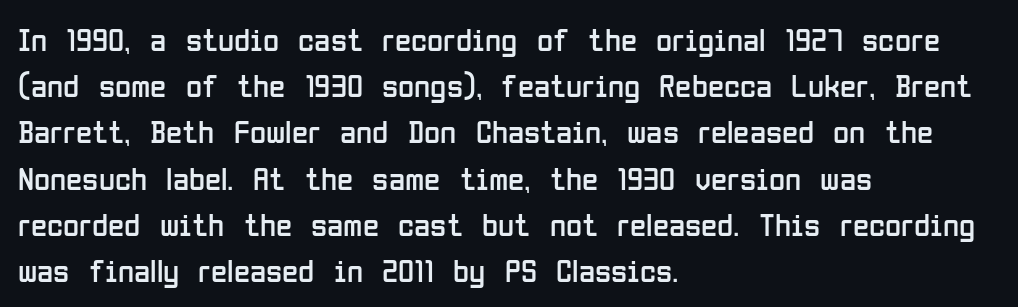
The image shows 33 px regular-weight, condensed sans-serif type, upright; set left-aligned, normal line spacing (1.4x), normal letter spacing, not underlined; low stroke contrast and a medium x-height.
